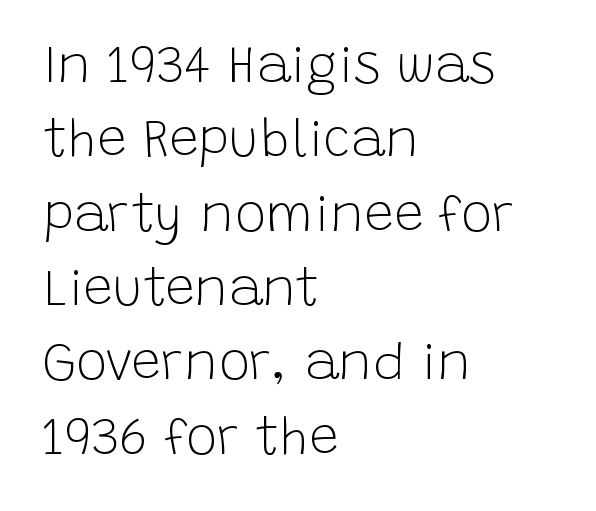
The image shows 52 px light sans-serif type, upright; set left-aligned, normal line spacing (1.43x), normal letter spacing, not underlined; low stroke contrast and a large x-height.
